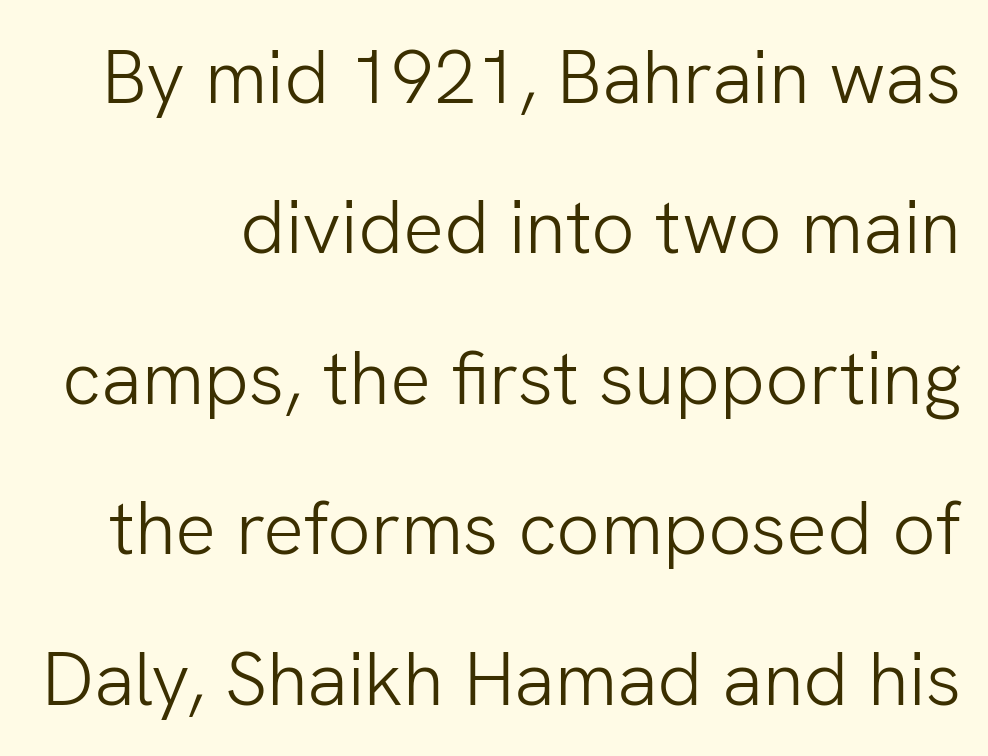
{"serif": "no", "italic": "no", "bold": "no", "weight": "light", "width": "normal", "stroke_contrast": "low", "x_height": "medium", "monospaced": "no", "underline": "no", "line_spacing": "loose", "line_spacing_ratio": 1.98, "letter_spacing": "normal", "letter_spacing_em": 0.0, "glyph_px": 76}
